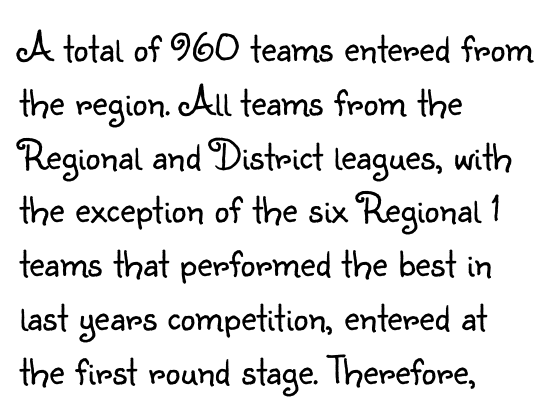
{"serif": "no", "italic": "no", "bold": "no", "weight": "light", "width": "normal", "stroke_contrast": "low", "x_height": "small", "monospaced": "no", "underline": "no", "align": "left", "line_spacing": "normal", "line_spacing_ratio": 1.28, "letter_spacing": "normal", "letter_spacing_em": 0.0, "glyph_px": 42}
